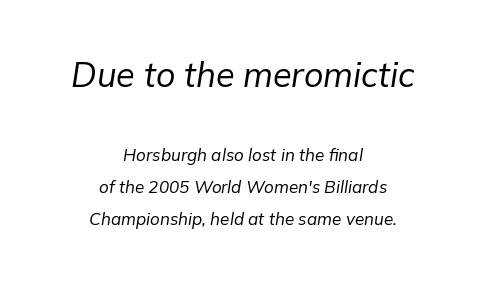
The image shows 34 px regular-weight type, italic (leaning right); set centered, line spacing 1.88x, normal letter spacing, not underlined; the first (top) block is 2.0x larger; low stroke contrast and a medium x-height.
